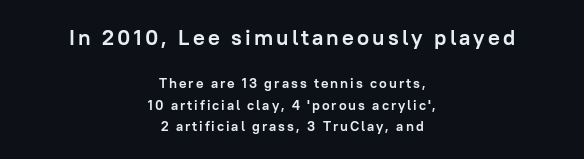
A typesetter would mark this as roman, not italic. A typesetter would call this leading conventional body-copy spacing. Between these two stacked blocks, the higher one wins on size. Any mark beneath the type? The region is blank. Reading down the block, each line starts at a different indent, mirrored at its end.
